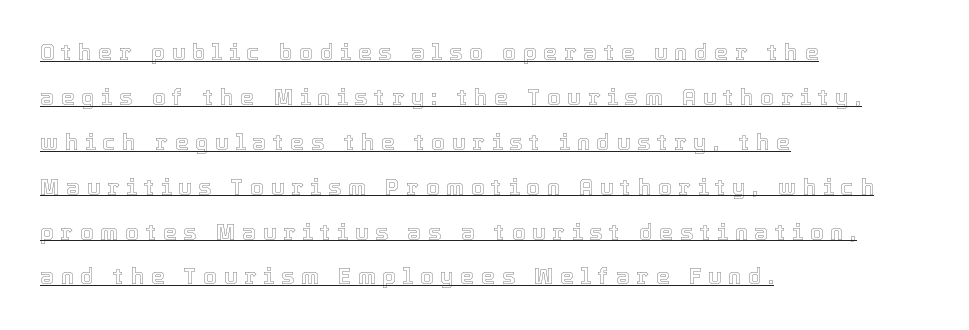
{"italic": "no", "underline": "yes", "align": "left", "line_spacing": "loose", "line_spacing_ratio": 2.04, "letter_spacing": "wide", "letter_spacing_em": 0.31, "glyph_px": 22}
